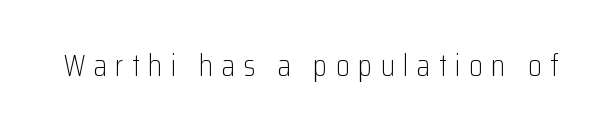
This sample uses a sans-serif face. The face used here is proportionally spaced, like ordinary book or web type. Look at the tracking — it's clearly loosened, letters drifting apart. This is not heavy type; no bold has been used. Glance below the letters and you will spot only blank space. Italic: no, the glyphs are upright roman.
